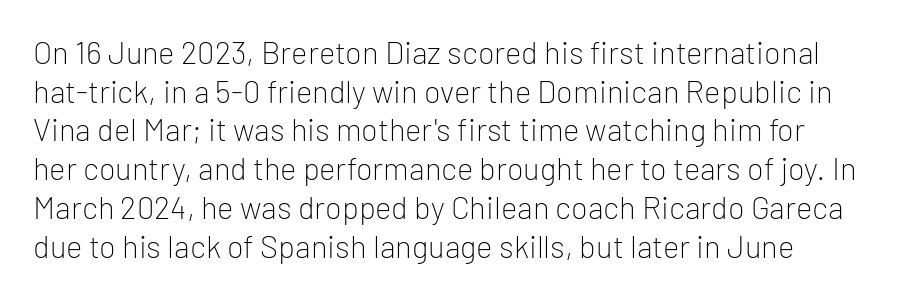
Q: Is the text bold? A: No.
Q: Is the text italic (slanted)? A: No, it is upright.
Q: Is the typeface a serif or a sans-serif typeface? A: Sans-serif.
Q: Is the text underlined? A: No.
Q: Is the spacing between letters normal or unusually wide? A: Normal.
Q: Is the spacing between lines tight, normal or loose? A: Normal.
Q: Width (condensed, normal, or wide)? A: Normal.
Q: Stroke contrast? A: Low.
Q: x-height? A: Medium.
Q: Monospaced? A: No.
